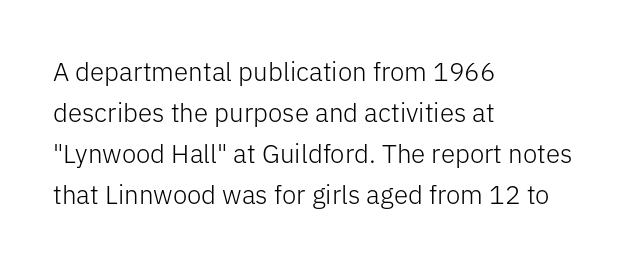
The image shows 26 px text type, upright; set left-aligned, normal line spacing (1.58x), normal letter spacing, not underlined.
